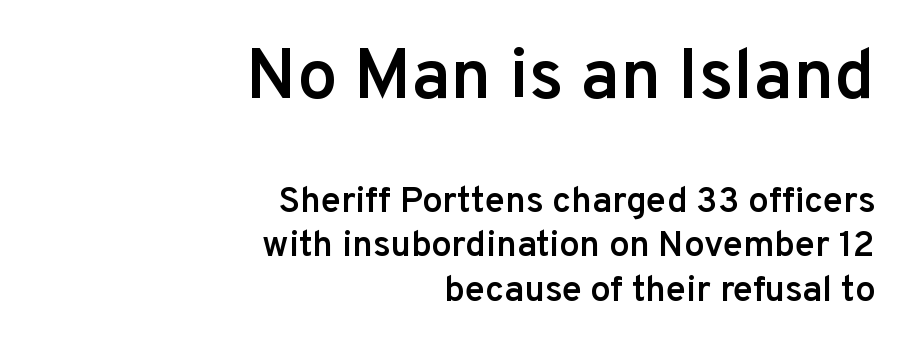
{"serif": "no", "italic": "no", "bold": "semi", "weight": "semibold", "width": "normal", "stroke_contrast": "low", "x_height": "medium", "monospaced": "no", "underline": "no", "align": "right", "line_spacing_ratio": 1.24, "letter_spacing": "normal", "letter_spacing_em": 0.0, "larger_block": "first", "size_ratio": 1.97, "glyph_px": 71}
